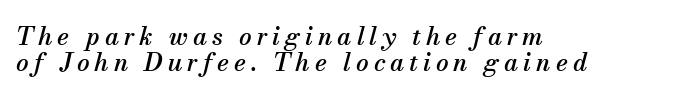
The image shows 25 px text type, italic (leaning right); set left-aligned, tight line spacing (1.04x), unusually wide letter spacing (+0.2 em), not underlined.
